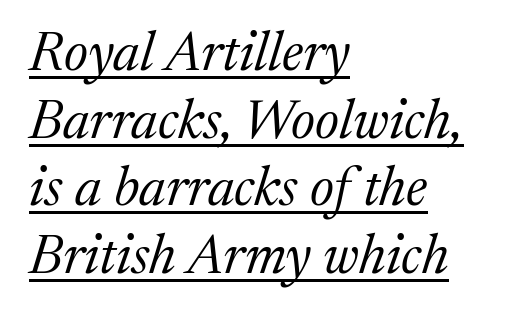
{"serif": "yes", "italic": "yes", "lean": "right", "slant_degrees": 17, "bold": "no", "weight": "regular", "width": "normal", "stroke_contrast": "medium", "x_height": "medium", "monospaced": "no", "underline": "yes", "align": "left", "line_spacing_ratio": 1.23, "letter_spacing": "normal", "letter_spacing_em": 0.0, "glyph_px": 55}
